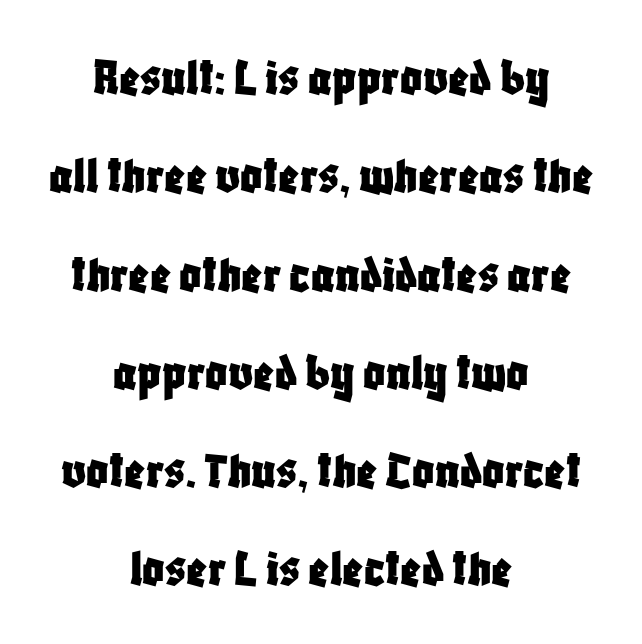
Character widths vary here, with narrow letters taking less room than wide ones. You could call the tracking neutral — neither tight nor loose. Grotesque or geometric, the face here clearly has no serifs. Descender tails drop into unmarked territory. This sample uses an upright cut, with every glyph sitting square on the baseline. Line starts and ends both wander, symmetrically.
